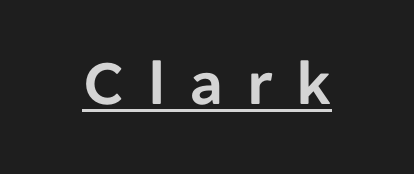
Q: Is the text italic (slanted)? A: No, it is upright.
Q: Is the typeface a serif or a sans-serif typeface? A: Sans-serif.
Q: Is the text underlined? A: Yes.
Q: Is the spacing between letters normal or unusually wide? A: Unusually wide.
Q: Width (condensed, normal, or wide)? A: Normal.
Q: Stroke contrast? A: Low.
Q: x-height? A: Medium.
Q: Monospaced? A: No.
